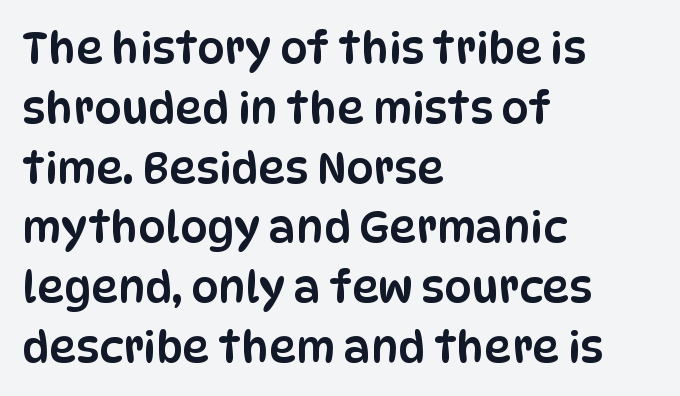
{"serif": "no", "italic": "no", "width": "condensed", "stroke_contrast": "low", "x_height": "large", "monospaced": "no", "underline": "no", "align": "left", "line_spacing": "normal", "line_spacing_ratio": 1.39, "letter_spacing": "normal", "letter_spacing_em": 0.0, "glyph_px": 43}
